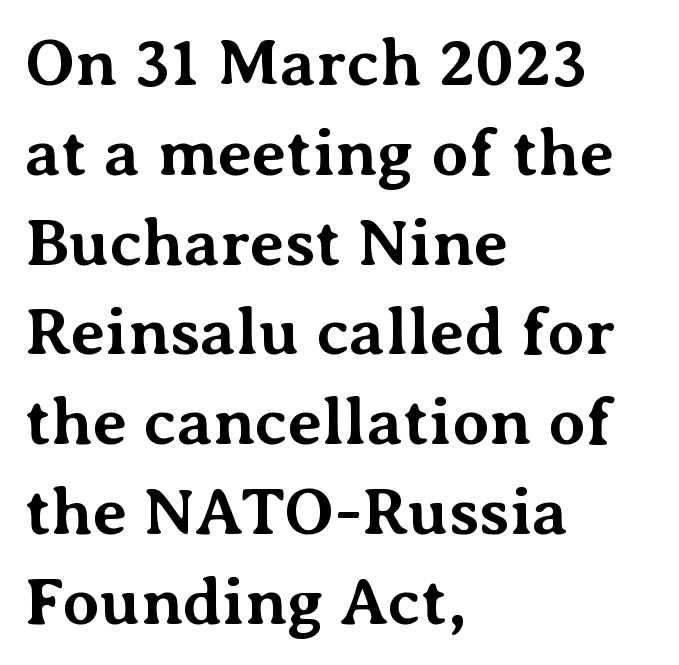
Q: Is the text bold? A: Yes.
Q: Is the text italic (slanted)? A: No, it is upright.
Q: Is the typeface a serif or a sans-serif typeface? A: Serif.
Q: Is the text underlined? A: No.
Q: How is the paragraph aligned? A: Left-aligned.
Q: Is the spacing between letters normal or unusually wide? A: Normal.
Q: Is the spacing between lines tight, normal or loose? A: Normal.
Q: Width (condensed, normal, or wide)? A: Normal.
Q: Stroke contrast? A: Medium.
Q: x-height? A: Medium.
Q: Monospaced? A: No.
